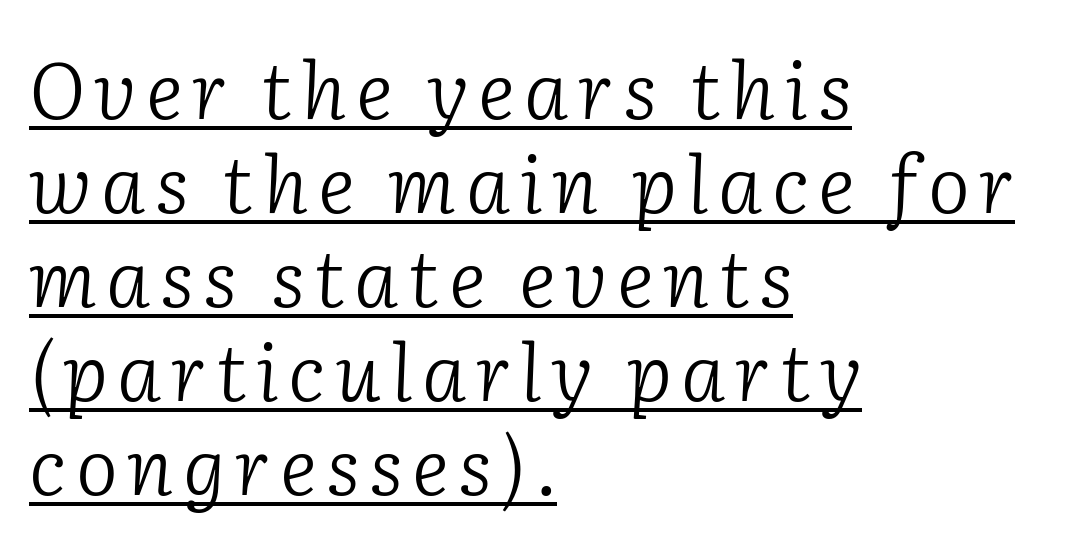
{"serif": "yes", "italic": "yes", "lean": "right", "slant_degrees": 2, "bold": "no", "weight": "light", "width": "normal", "stroke_contrast": "low", "x_height": "medium", "monospaced": "no", "underline": "yes", "align": "left", "line_spacing_ratio": 1.19, "glyph_px": 79}
